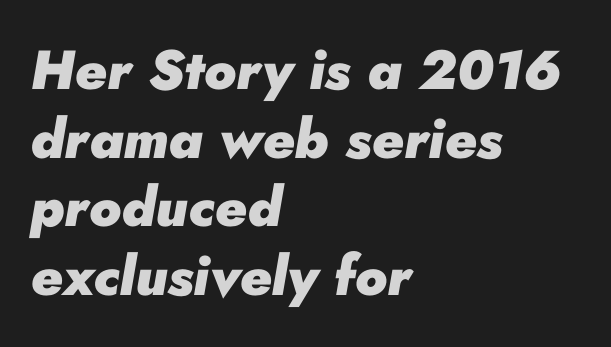
{"italic": "yes", "lean": "right", "slant_degrees": 10, "bold": "yes", "weight": "heavy", "width": "normal", "stroke_contrast": "low", "x_height": "small", "monospaced": "no", "underline": "no", "align": "left", "line_spacing": "normal", "line_spacing_ratio": 1.25, "letter_spacing": "normal", "letter_spacing_em": 0.0, "glyph_px": 55}
